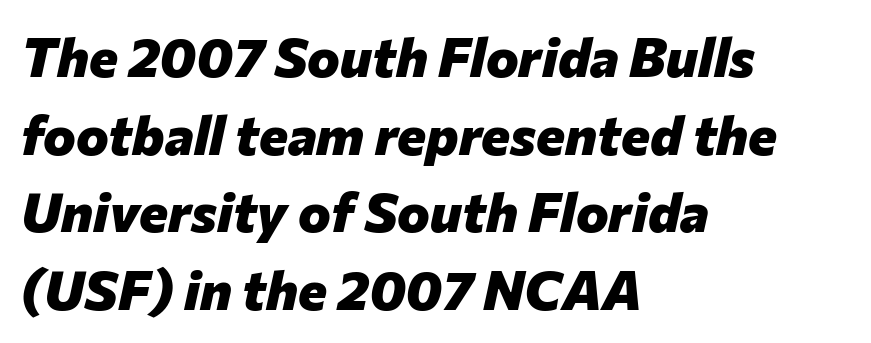
The image shows 55 px heavy type, italic (leaning right); set left-aligned, normal line spacing (1.41x), normal letter spacing, not underlined; low stroke contrast and a medium x-height.
